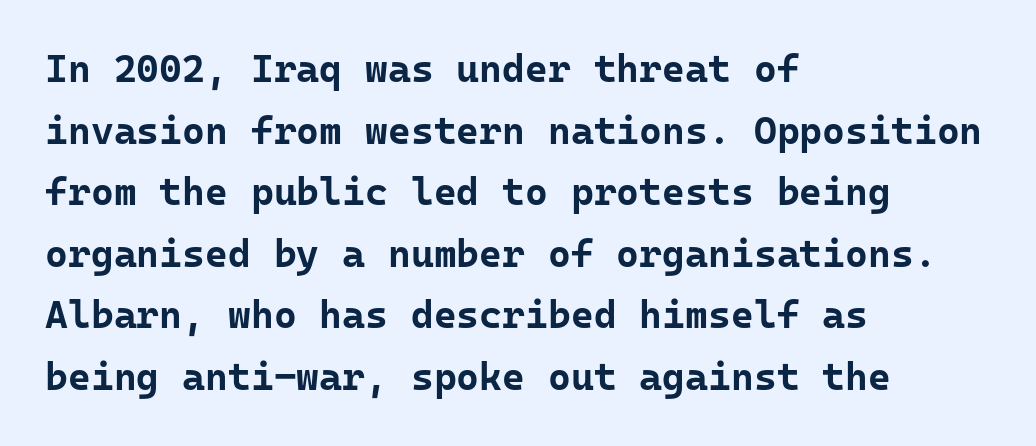
Q: Is the text bold? A: Yes.
Q: Is the text italic (slanted)? A: No, it is upright.
Q: Is the typeface a serif or a sans-serif typeface? A: Sans-serif.
Q: Is the text underlined? A: No.
Q: How is the paragraph aligned? A: Left-aligned.
Q: Is the spacing between letters normal or unusually wide? A: Normal.
Q: Is the spacing between lines tight, normal or loose? A: Normal.
Q: Width (condensed, normal, or wide)? A: Normal.
Q: Stroke contrast? A: Low.
Q: x-height? A: Medium.
Q: Monospaced? A: Yes.
